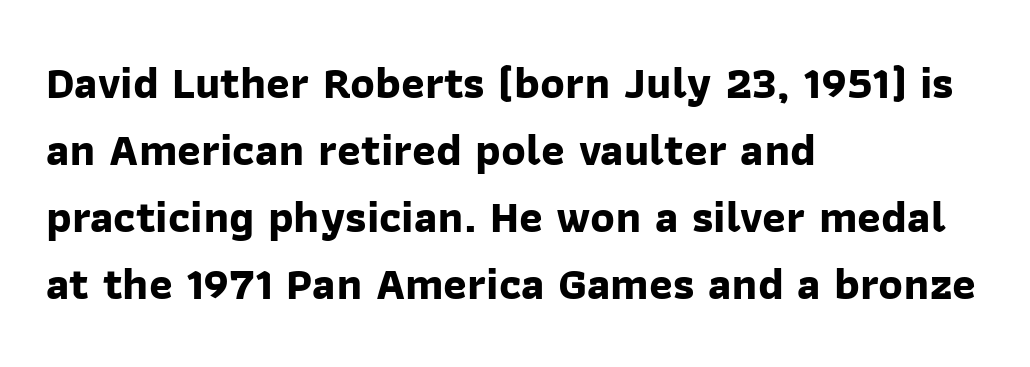
Rows of type keep a routine distance in the vertical direction. This sample uses plain, unmodified letter spacing. Regarding serifs, this sample does without them. The typesetter chose a ragged-right arrangement here. This sample has the flowing, uneven cadence of proportional lettering. The strokes are fattened all the way to bold.
